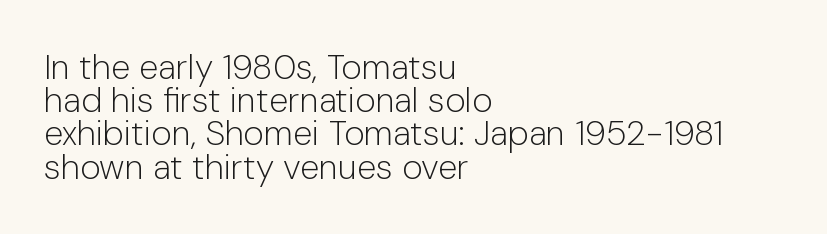
{"serif": "no", "italic": "no", "bold": "no", "weight": "light", "width": "normal", "stroke_contrast": "low", "x_height": "medium", "monospaced": "no", "underline": "no", "align": "left", "line_spacing": "tight", "line_spacing_ratio": 0.95, "letter_spacing": "normal", "letter_spacing_em": 0.0, "glyph_px": 35}
